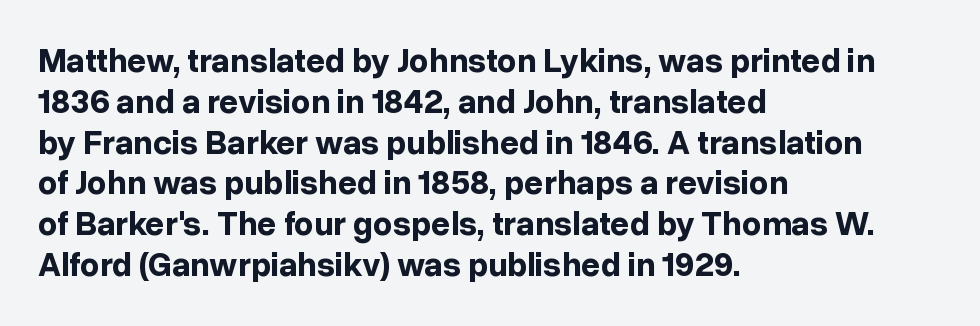
Q: Is the text bold? A: Yes.
Q: Is the text italic (slanted)? A: No, it is upright.
Q: Is the typeface a serif or a sans-serif typeface? A: Sans-serif.
Q: Is the text underlined? A: No.
Q: How is the paragraph aligned? A: Left-aligned.
Q: Is the spacing between letters normal or unusually wide? A: Normal.
Q: Width (condensed, normal, or wide)? A: Normal.
Q: Stroke contrast? A: Low.
Q: x-height? A: Medium.
Q: Monospaced? A: No.
